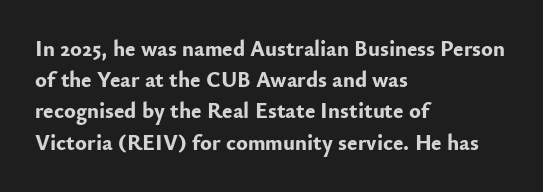
The image shows 22 px bold type, upright; set left-aligned, normal line spacing (1.42x), normal letter spacing, not underlined.
